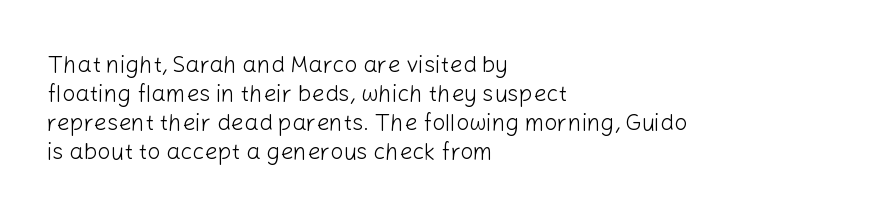
The image shows 23 px text type, upright; set left-aligned, normal line spacing (1.26x), normal letter spacing, not underlined.
